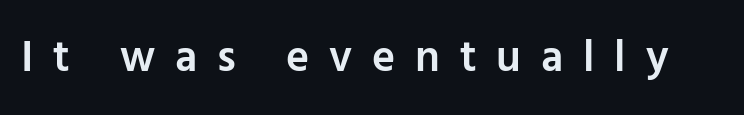
{"serif": "no", "italic": "no", "bold": "semi", "weight": "semibold", "width": "normal", "stroke_contrast": "low", "x_height": "medium", "monospaced": "no", "underline": "no", "letter_spacing": "wide", "letter_spacing_em": 0.45, "glyph_px": 44}
